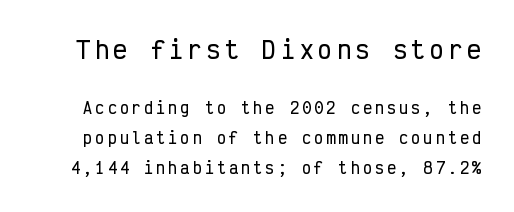
{"italic": "no", "underline": "no", "line_spacing": "loose", "line_spacing_ratio": 2.0, "letter_spacing": "wide", "letter_spacing_em": 0.21, "larger_block": "first", "size_ratio": 1.53, "glyph_px": 23}
